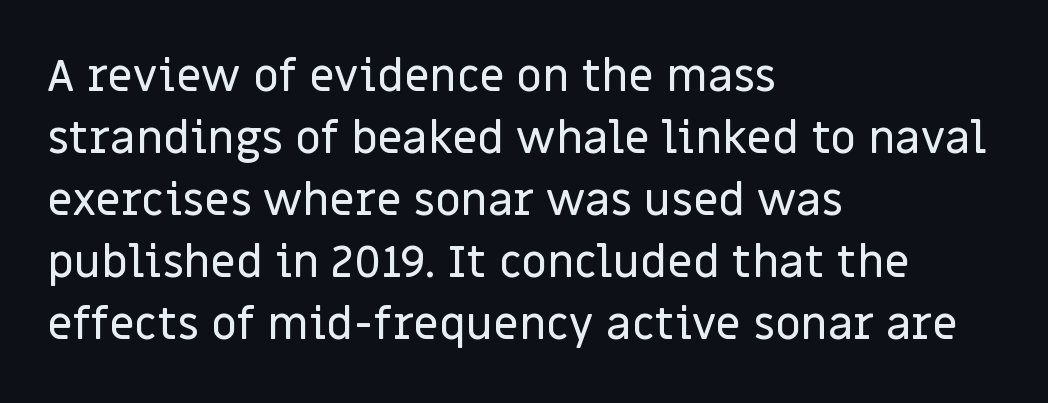
Q: Is the text italic (slanted)? A: No, it is upright.
Q: Is the typeface a serif or a sans-serif typeface? A: Sans-serif.
Q: Is the text underlined? A: No.
Q: How is the paragraph aligned? A: Left-aligned.
Q: Is the spacing between letters normal or unusually wide? A: Normal.
Q: Is the spacing between lines tight, normal or loose? A: Normal.
Q: Width (condensed, normal, or wide)? A: Normal.
Q: Stroke contrast? A: Low.
Q: x-height? A: Large.
Q: Monospaced? A: No.
